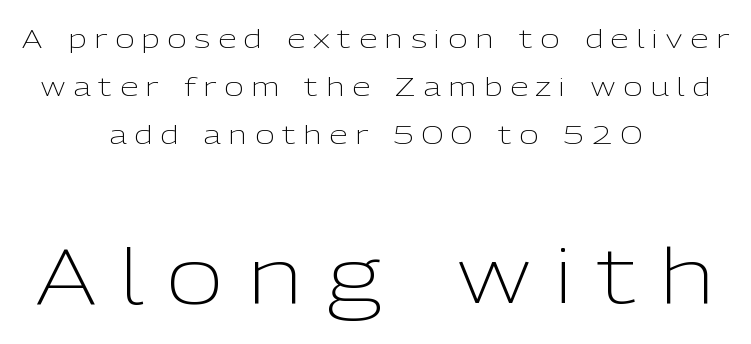
The image shows 78 px light sans-serif type, upright; set centered, line spacing 1.84x, unusually wide letter spacing (+0.31 em), not underlined; the second (bottom) block is 3.0x larger; low stroke contrast and a medium x-height.
